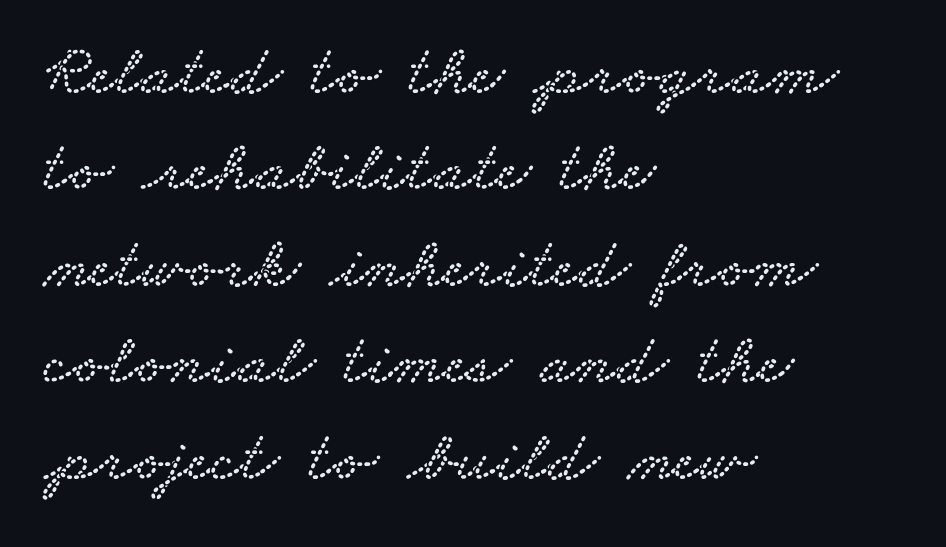
{"serif": "yes", "width": "wide", "stroke_contrast": "low", "x_height": "small", "monospaced": "no", "underline": "no", "align": "left", "line_spacing": "normal", "line_spacing_ratio": 1.34, "letter_spacing": "normal", "letter_spacing_em": 0.0, "glyph_px": 72}
